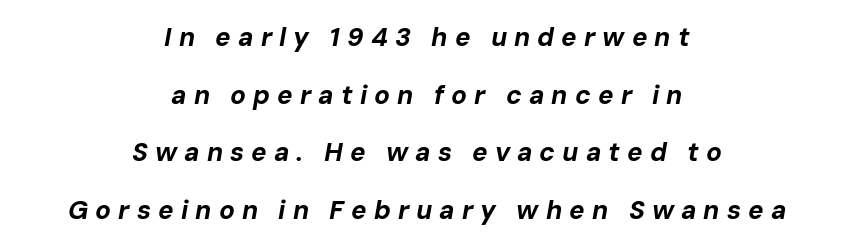
{"italic": "yes", "lean": "right", "slant_degrees": 10, "bold": "yes", "underline": "no", "align": "center", "line_spacing": "loose", "line_spacing_ratio": 2.22, "letter_spacing": "wide", "letter_spacing_em": 0.27, "glyph_px": 26}
